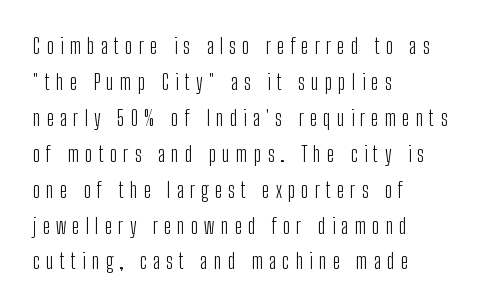
Check the space under the baseline: it is left empty. It's the straight-up-and-down kind of type. Unbolded letterforms with no extra heft. These lines are set flush left with a ragged right edge.
